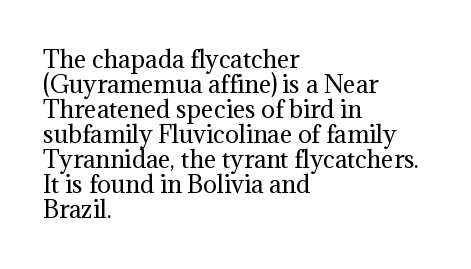
If you drew a ruler down the left edge, every line would touch it. Type without underlining. Stroke thickness stays within the range of a standard reading face or lighter. This block would grow much taller if given ordinary leading; it's compressed now. The face used here is rendered with its standard letterfit.
